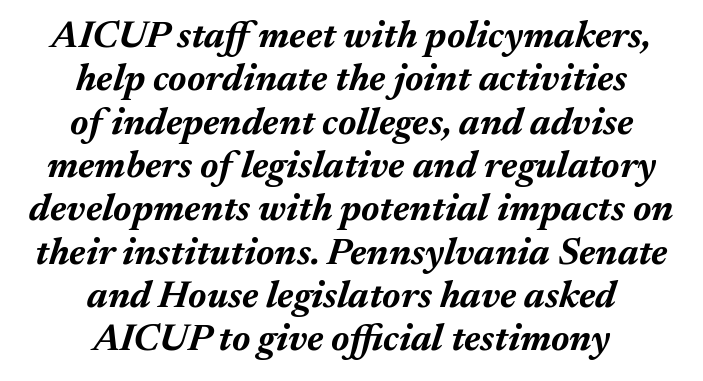
The image shows 38 px bold type, italic (leaning right); set centered, tight line spacing (1.14x), normal letter spacing, not underlined; medium stroke contrast and a medium x-height.
